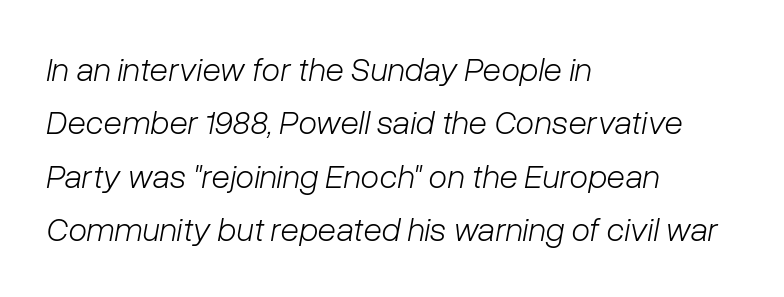
The image shows 34 px light type, italic (leaning right); set left-aligned, normal line spacing (1.57x), normal letter spacing, not underlined; low stroke contrast and a medium x-height.
